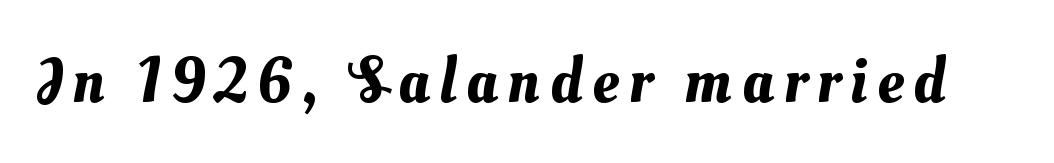
Q: Is the text underlined? A: No.
Q: Width (condensed, normal, or wide)? A: Normal.
Q: Stroke contrast? A: Medium.
Q: x-height? A: Small.
Q: Monospaced? A: No.
